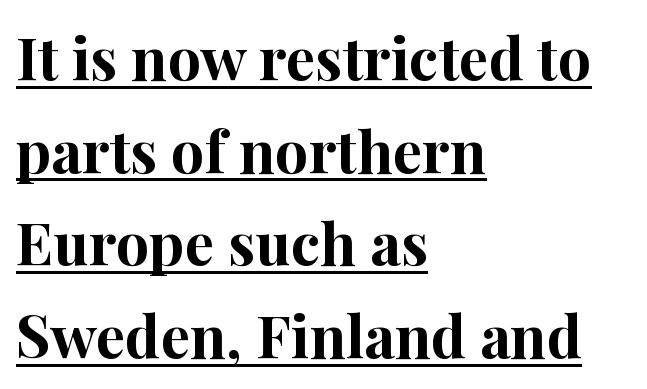
{"serif": "yes", "italic": "no", "bold": "yes", "weight": "bold", "width": "normal", "stroke_contrast": "high", "x_height": "medium", "monospaced": "no", "underline": "yes", "align": "left", "line_spacing": "normal", "line_spacing_ratio": 1.57, "letter_spacing": "normal", "letter_spacing_em": 0.0, "glyph_px": 59}
